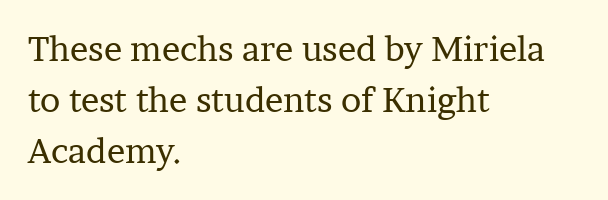
Underlining? Definitely not there. Bold? No — there's no thickening of the strokes. The type sits square on the baseline with zero lean. The text block is weighted toward the left margin, trailing off unevenly rightward.
